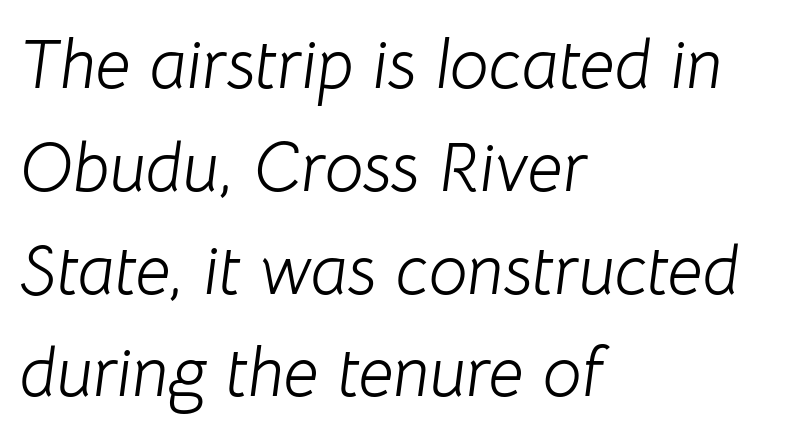
Underlining? Definitely not there. Caption: multi-line text, flush left, ragged right. Varying glyph widths throughout — classic text-font behaviour. Students, observe: this is what conventionally led text looks like.
